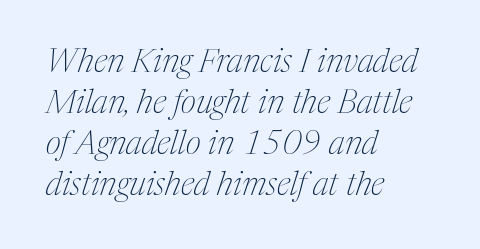
{"serif": "yes", "italic": "yes", "lean": "right", "slant_degrees": 17, "bold": "no", "weight": "thin", "width": "condensed", "stroke_contrast": "medium", "x_height": "medium", "monospaced": "no", "underline": "no", "align": "left", "line_spacing_ratio": 1.24, "letter_spacing": "normal", "letter_spacing_em": 0.0, "glyph_px": 33}
